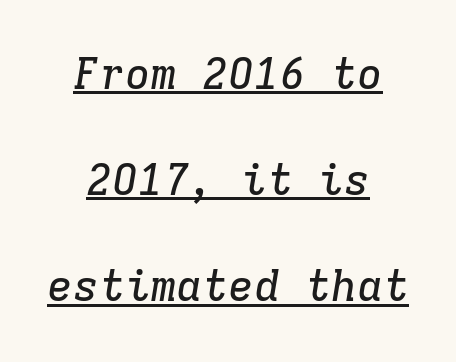
{"serif": "yes", "italic": "yes", "lean": "right", "slant_degrees": 9, "width": "normal", "stroke_contrast": "low", "x_height": "medium", "monospaced": "yes", "underline": "yes", "align": "center", "line_spacing": "loose", "line_spacing_ratio": 2.47, "letter_spacing": "normal", "letter_spacing_em": 0.0, "glyph_px": 43}
